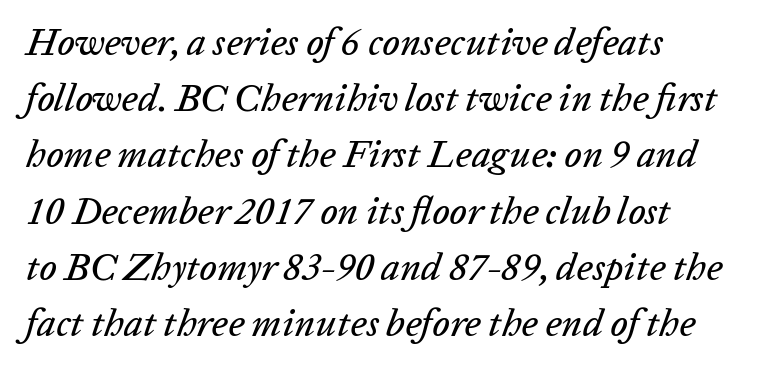
The rendering uses natural spacing where letterforms have individual widths. Caption: multi-line text, flush left, ragged right. Caption: standard tracking, unaltered. Leading: standard. Beneath every word, the page is bare. The text carries the slant typical of an italic or oblique font.
